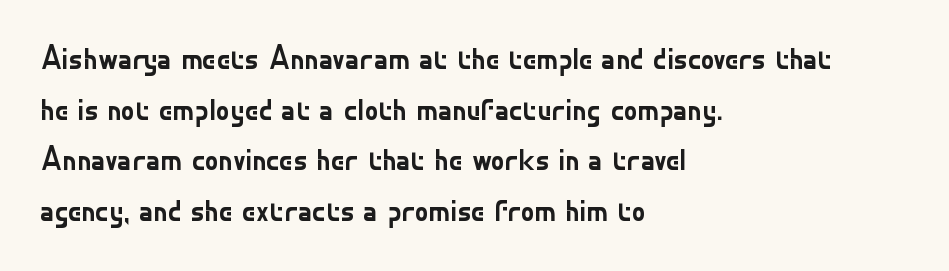
The image shows 34 px regular-weight sans-serif type, upright; set left-aligned, normal line spacing (1.49x), normal letter spacing, not underlined; low stroke contrast and a small x-height.
